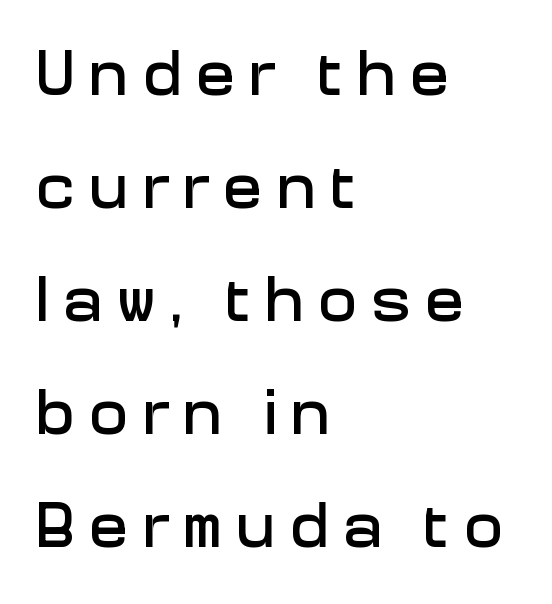
{"serif": "no", "italic": "no", "width": "normal", "stroke_contrast": "low", "x_height": "medium", "monospaced": "no", "underline": "no", "align": "left", "line_spacing_ratio": 1.74, "letter_spacing": "wide", "letter_spacing_em": 0.22, "glyph_px": 65}
